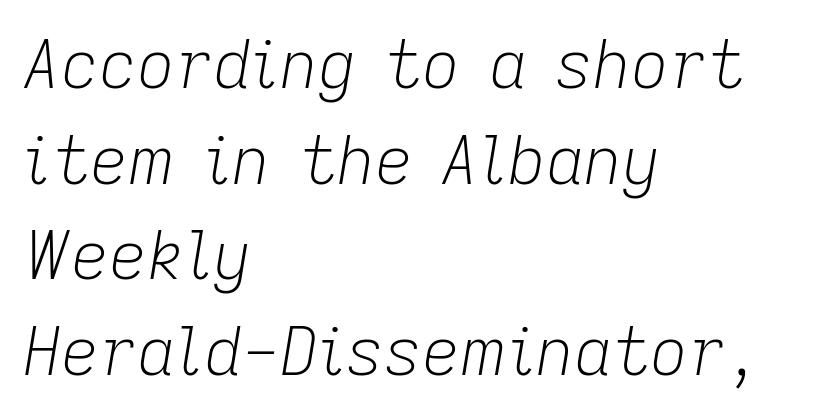
Q: Is the text bold? A: No.
Q: Is the text italic (slanted)? A: Yes, it leans right by about 9 degrees.
Q: Is the text underlined? A: No.
Q: How is the paragraph aligned? A: Left-aligned.
Q: Is the spacing between letters normal or unusually wide? A: Normal.
Q: Is the spacing between lines tight, normal or loose? A: Normal.
Q: Width (condensed, normal, or wide)? A: Normal.
Q: Stroke contrast? A: Low.
Q: x-height? A: Medium.
Q: Monospaced? A: No.
